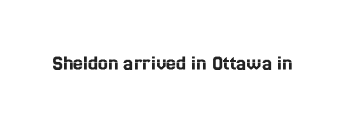
Q: Is the text italic (slanted)? A: No, it is upright.
Q: Is the text underlined? A: No.
Q: Is the spacing between letters normal or unusually wide? A: Normal.
